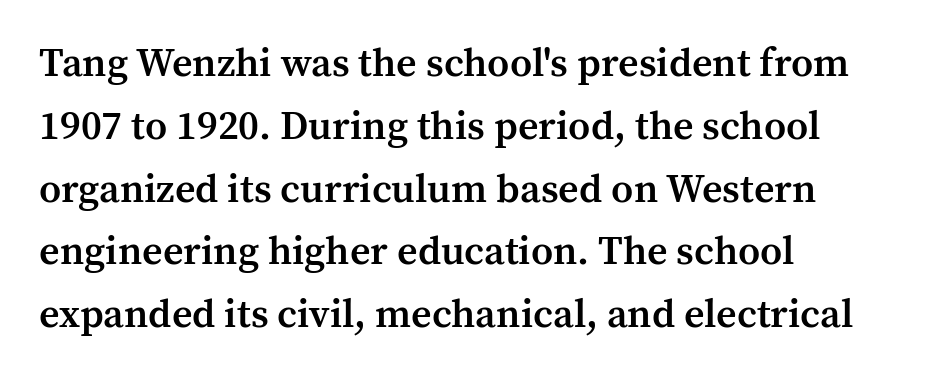
The image shows 40 px semibold serif type, upright; set left-aligned, normal line spacing (1.57x), normal letter spacing, not underlined; medium stroke contrast and a medium x-height.
